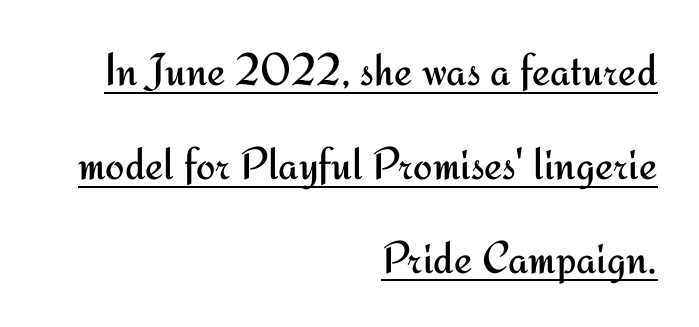
The block of text is sparse from top to bottom, with ample space between rows. Check where the strokes stop: nothing finishes them off — pure sans. Teacher's note: observe the even right margin — that is flush-right alignment. Is the type heavy? It reads as light-to-regular instead. The words here are underlined. No extra tracking has been applied to these lines.
